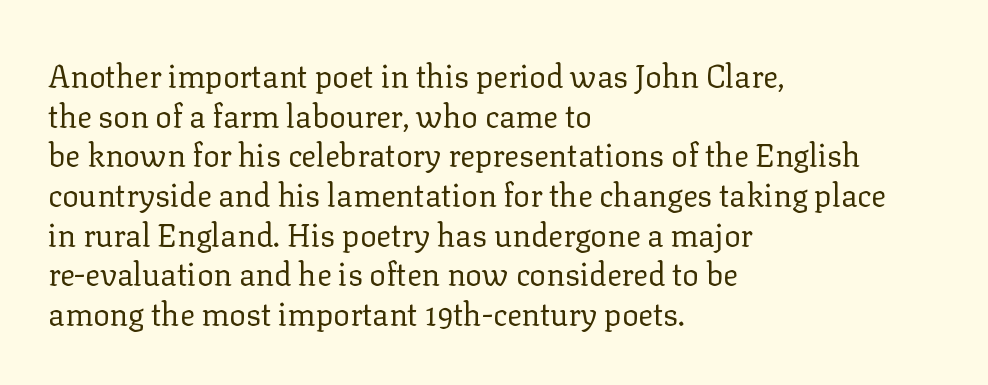
{"serif": "yes", "italic": "no", "bold": "no", "weight": "regular", "width": "normal", "stroke_contrast": "low", "x_height": "medium", "monospaced": "no", "underline": "no", "align": "left", "line_spacing": "normal", "line_spacing_ratio": 1.28, "letter_spacing": "normal", "letter_spacing_em": 0.0, "glyph_px": 31}
